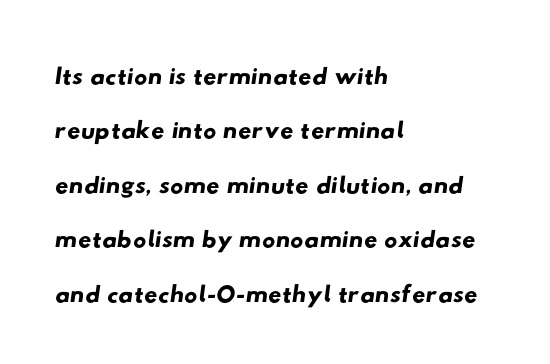
Q: Is the typeface a serif or a sans-serif typeface? A: Sans-serif.
Q: Is the text underlined? A: No.
Q: How is the paragraph aligned? A: Left-aligned.
Q: Is the spacing between letters normal or unusually wide? A: Normal.
Q: Is the spacing between lines tight, normal or loose? A: Normal.
Q: Width (condensed, normal, or wide)? A: Wide.
Q: Stroke contrast? A: Low.
Q: x-height? A: Small.
Q: Monospaced? A: No.
